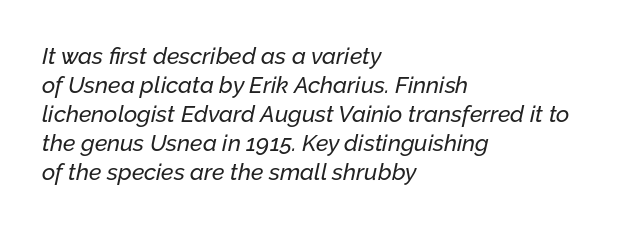
The image shows 23 px text type, italic (leaning right); set left-aligned, normal line spacing (1.26x), normal letter spacing, not underlined.
